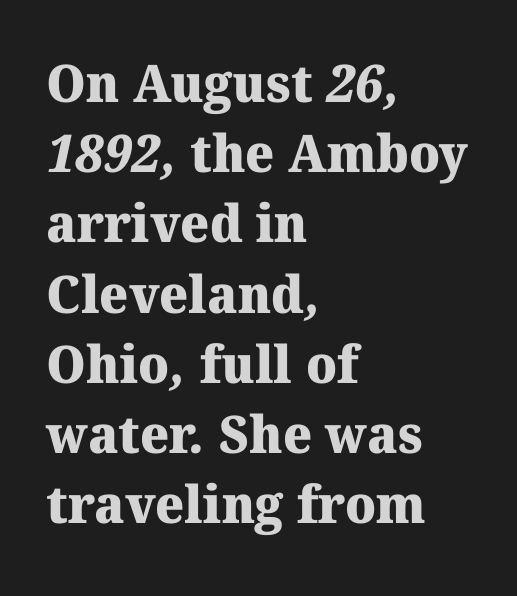
The image shows 52 px heavy serif type; set left-aligned, normal line spacing (1.35x), normal letter spacing, not underlined; medium stroke contrast and a medium x-height.
